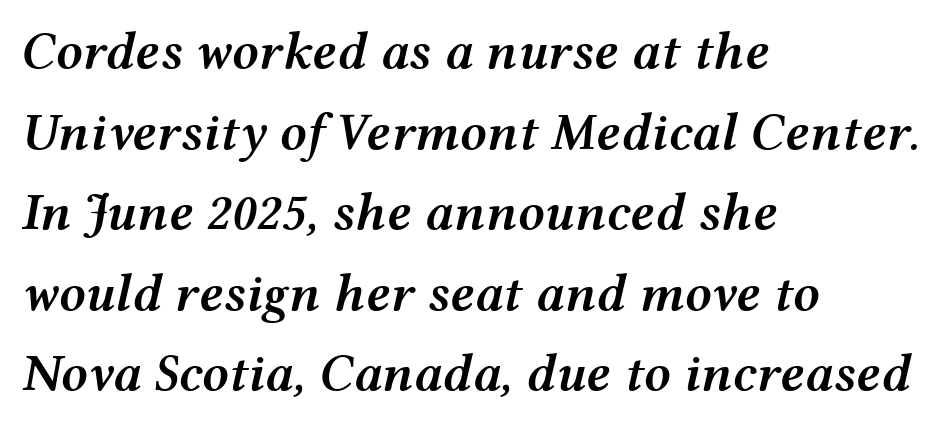
{"italic": "yes", "lean": "right", "slant_degrees": 12, "bold": "semi", "weight": "semibold", "width": "wide", "stroke_contrast": "medium", "x_height": "medium", "monospaced": "no", "underline": "no", "align": "left", "line_spacing": "normal", "line_spacing_ratio": 1.52, "letter_spacing": "normal", "letter_spacing_em": 0.0, "glyph_px": 53}
